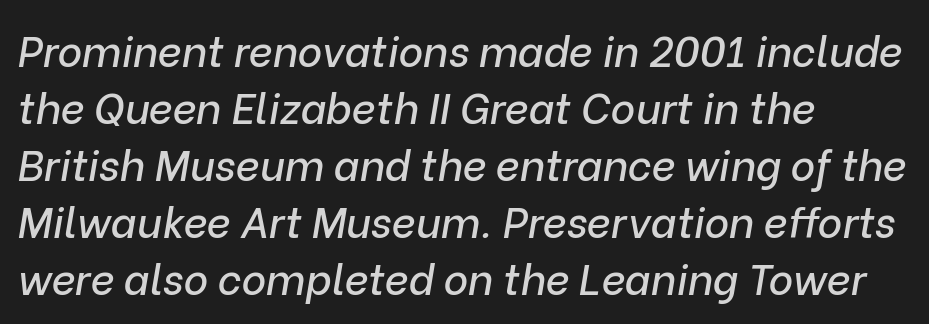
Q: Is the text italic (slanted)? A: Yes, it leans right by about 9 degrees.
Q: Is the text underlined? A: No.
Q: How is the paragraph aligned? A: Left-aligned.
Q: Is the spacing between letters normal or unusually wide? A: Normal.
Q: Is the spacing between lines tight, normal or loose? A: Normal.
Q: Width (condensed, normal, or wide)? A: Normal.
Q: Stroke contrast? A: Low.
Q: x-height? A: Medium.
Q: Monospaced? A: No.
